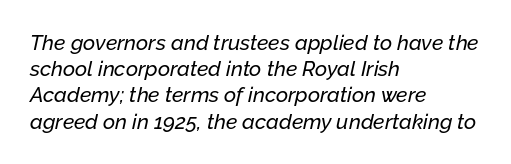
Q: Is the text italic (slanted)? A: Yes, it leans right by about 12 degrees.
Q: Is the text underlined? A: No.
Q: How is the paragraph aligned? A: Left-aligned.
Q: Is the spacing between letters normal or unusually wide? A: Normal.
Q: Is the spacing between lines tight, normal or loose? A: Normal.
